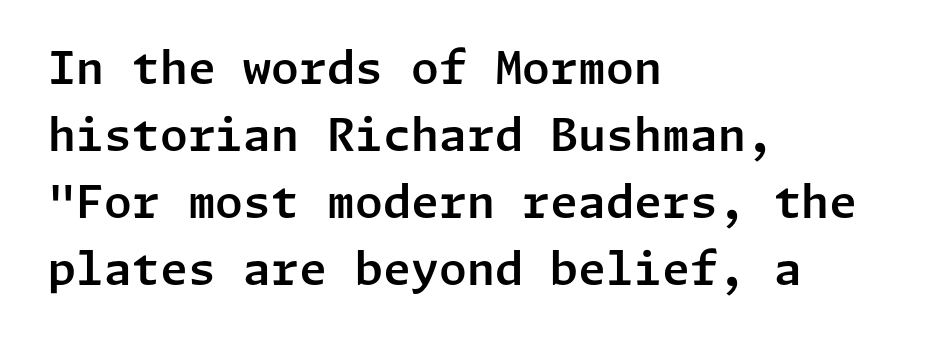
{"serif": "no", "italic": "no", "width": "normal", "stroke_contrast": "low", "x_height": "medium", "underline": "no", "align": "left", "line_spacing": "normal", "line_spacing_ratio": 1.49, "letter_spacing": "normal", "letter_spacing_em": 0.0, "glyph_px": 45}
